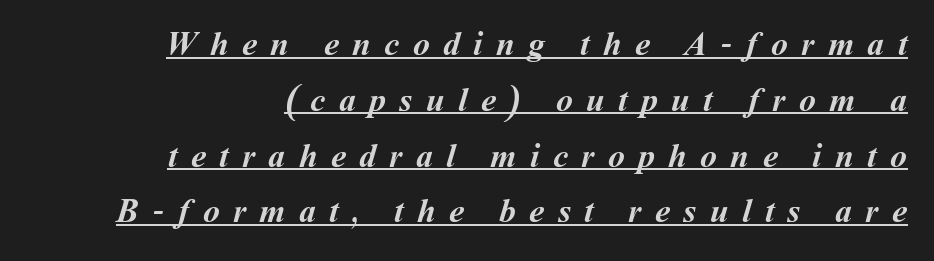
The image shows 34 px semibold type; set right-aligned, normal line spacing (1.64x), unusually wide letter spacing (+0.39 em), underlined; medium stroke contrast and a medium x-height.
